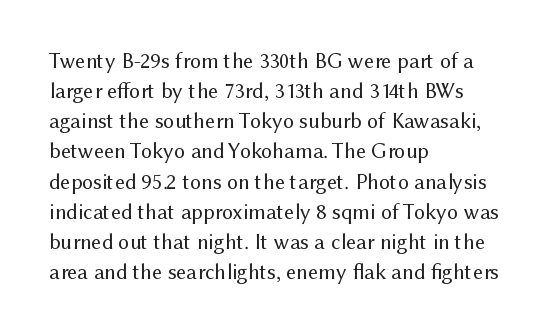
The letterforms sit shoulder to shoulder at normal distance. The space directly below the letters is spotless. Counters stay open thanks to moderate or lighter strokes. The vertical gap from one line to the next is medium. Ascenders rise straight up at ninety degrees. The ragged edge is on the right, which tells us the setting is flush left.
